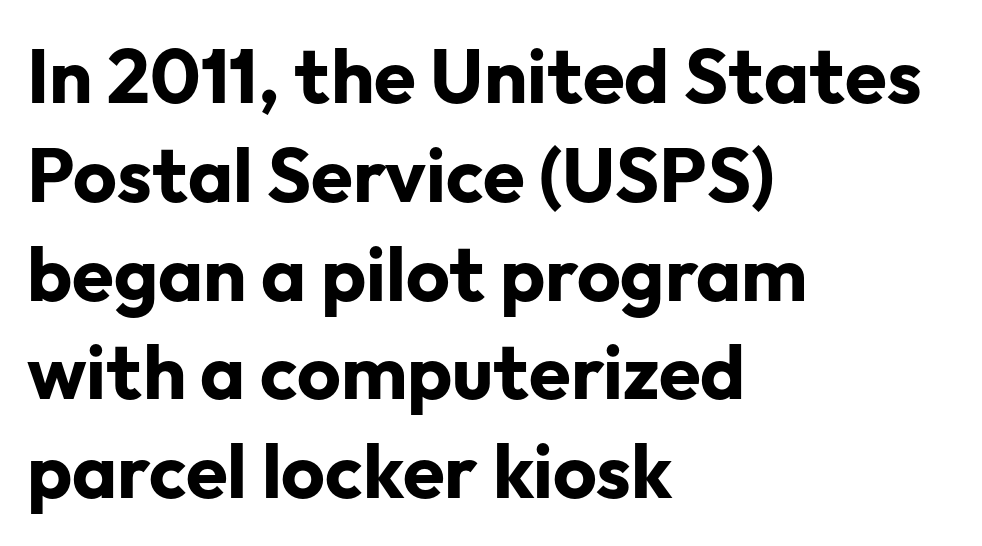
{"serif": "no", "italic": "no", "bold": "yes", "weight": "bold", "width": "normal", "stroke_contrast": "low", "x_height": "medium", "monospaced": "no", "underline": "no", "align": "left", "line_spacing": "normal", "line_spacing_ratio": 1.3, "letter_spacing": "normal", "letter_spacing_em": 0.0, "glyph_px": 76}
